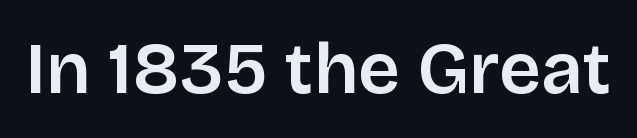
Type without underlining. The characters display no serif detailing; their extremities are plain. The rendering keeps characters at their native spacing. A typesetter would call this proportional, since set widths differ per character. Designer's note — italics off, roman on.
